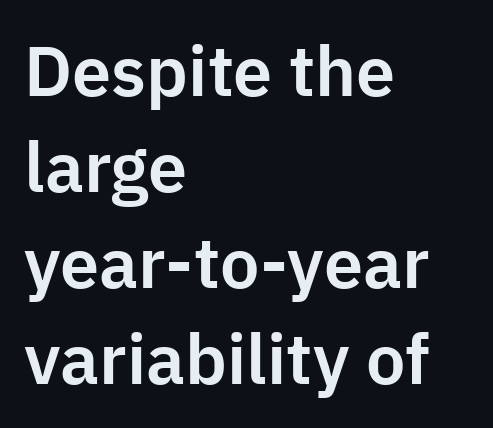
The image shows 70 px sans-serif type, upright; set left-aligned, normal line spacing (1.37x), normal letter spacing, not underlined; low stroke contrast and a medium x-height.
